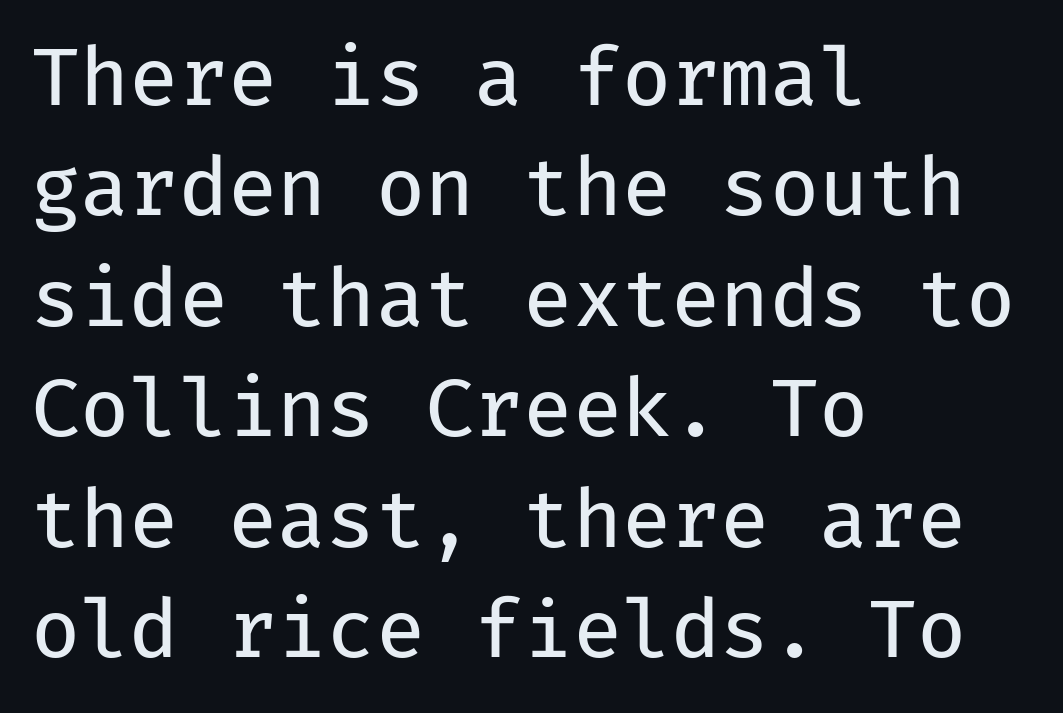
The image shows 80 px regular-weight sans-serif type, upright, monospaced; set left-aligned, normal line spacing (1.38x), normal letter spacing, not underlined; low stroke contrast and a medium x-height.
